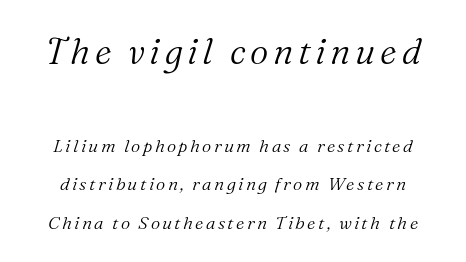
Q: Is the text bold? A: No.
Q: Is the text italic (slanted)? A: Yes, it leans right by about 16 degrees.
Q: Is the typeface a serif or a sans-serif typeface? A: Serif.
Q: Is the text underlined? A: No.
Q: Is the spacing between lines tight, normal or loose? A: Loose.
Q: Which block of text is set in a larger size, the first (top) or the second (bottom)? A: The first (top) one.
Q: Width (condensed, normal, or wide)? A: Normal.
Q: Stroke contrast? A: Medium.
Q: x-height? A: Medium.
Q: Monospaced? A: No.
